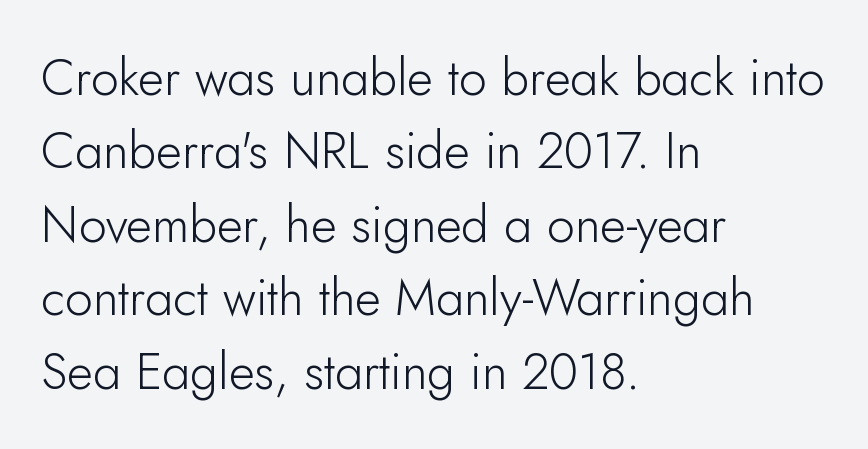
Characters remain perfectly vertical along every line. Teacher's note: observe the even left margin — that is flush-left alignment. These lines are rendered in a variable-pitch font. Letter spacing: default. Plain, unruled lines of type.
